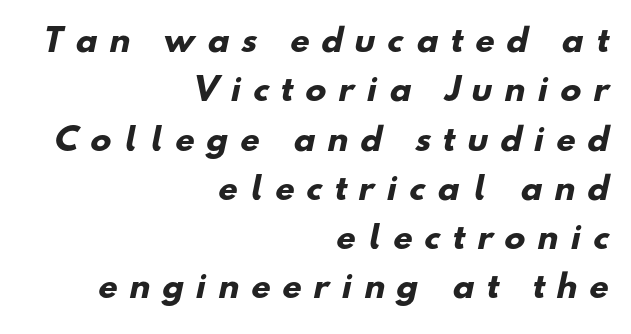
Whoever set this chose a conventional vertical rhythm. Descenders hang freely into open space. The type is letterspaced generously, with wide tracking. Pretty heavy lettering here — definitely bold. A flush-right, rag-left setting is used for this passage. This sample uses a sans-serif face.
